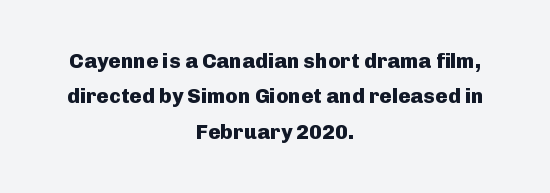
Q: Is the text bold? A: Yes.
Q: Is the text italic (slanted)? A: No, it is upright.
Q: Is the text underlined? A: No.
Q: How is the paragraph aligned? A: Centered.
Q: Is the spacing between letters normal or unusually wide? A: Normal.
Q: Is the spacing between lines tight, normal or loose? A: Normal.
